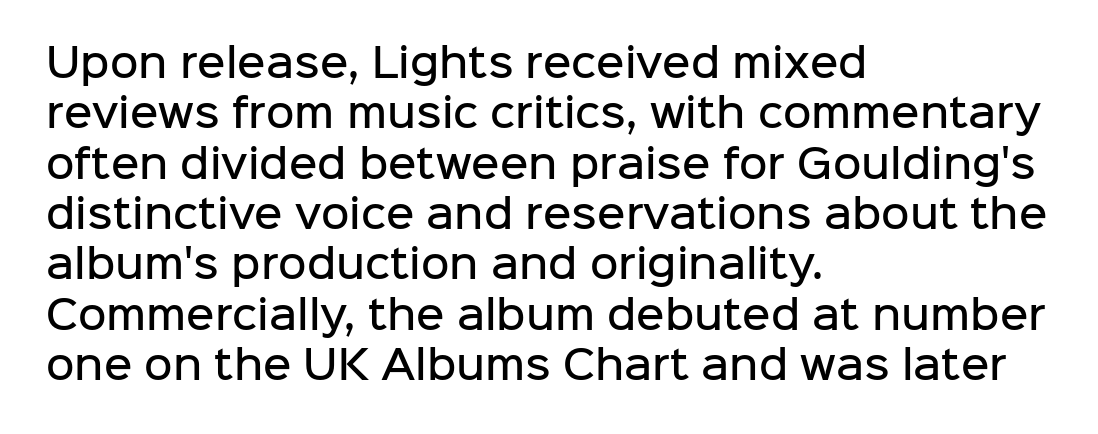
The image shows 39 px semibold sans-serif type, upright; set left-aligned, normal line spacing (1.29x), normal letter spacing, not underlined; low stroke contrast and a medium x-height.
